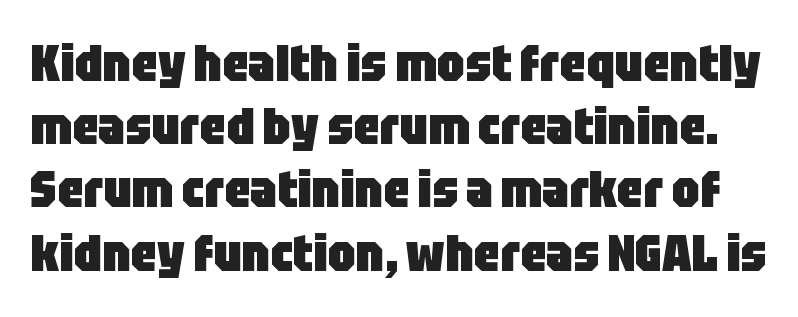
Designer's note — italics off, roman on. Proportional: the letters do not fall into vertical columns. The foot of each line stays bare and open. The typeface chosen for these lines omits serifs. The letterforms sit shoulder to shoulder at normal distance.
